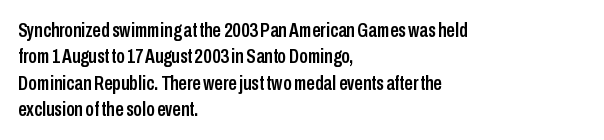
Is there much room between lines? A standard amount, neither cramped nor airy. The line texture is even and compact thanks to regular tracking. In terms of posture, this sample is upright. The paragraph has a hard left edge and a soft right edge. The strip under each line holds only bare page.
